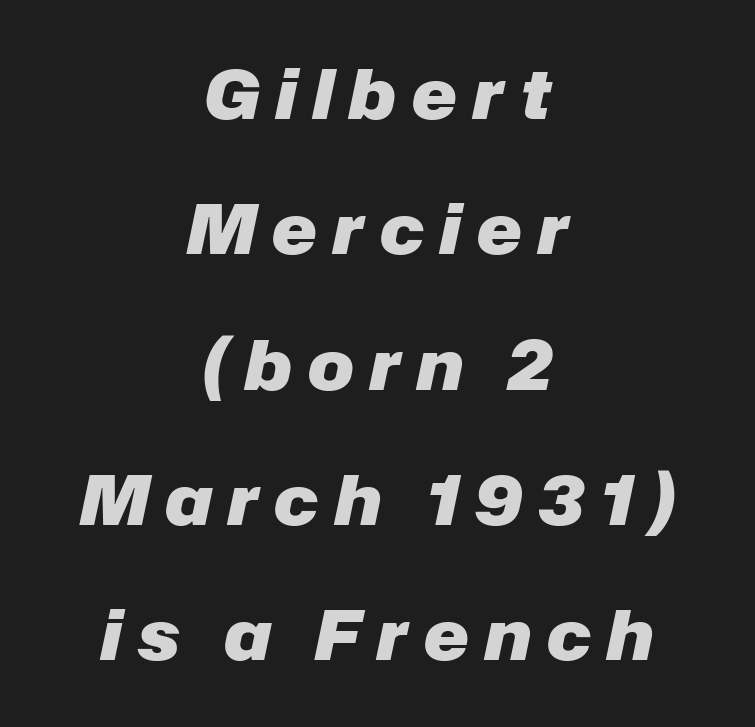
The image shows 68 px heavy type, italic (leaning right); set centered, loose line spacing (1.99x), unusually wide letter spacing (+0.24 em), not underlined; low stroke contrast and a medium x-height.
